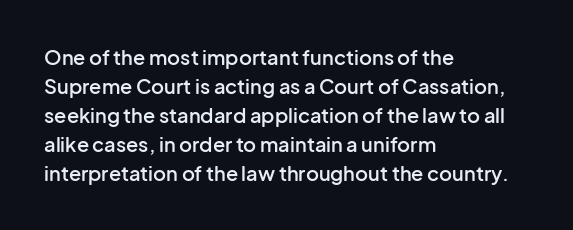
The image shows 20 px text type, upright; set left-aligned, normal line spacing (1.45x), normal letter spacing, not underlined.
